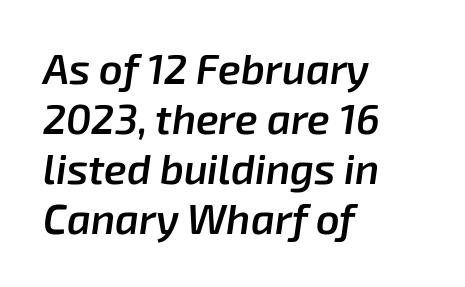
Looks like regular typesetting: each glyph gets only the width it needs. Nobody drew a line under any word here. Slightly chunky letters — semibold, I'd say, not full bold. The rendering anchors every line to the left-hand side. Students, note that the glyphs here touch the page at normal intervals.
